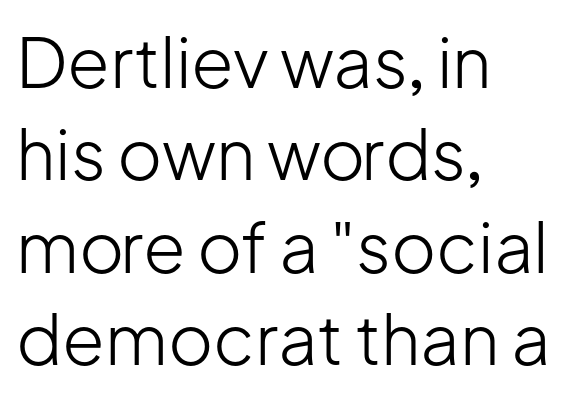
The image shows 69 px light sans-serif type, upright; set left-aligned, normal line spacing (1.34x), normal letter spacing, not underlined; low stroke contrast and a medium x-height.
